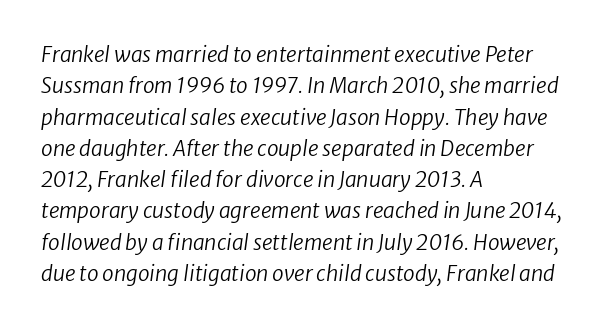
{"italic": "yes", "lean": "right", "slant_degrees": 8, "bold": "no", "underline": "no", "align": "left", "line_spacing": "normal", "line_spacing_ratio": 1.49, "letter_spacing": "normal", "letter_spacing_em": 0.0, "glyph_px": 21}
